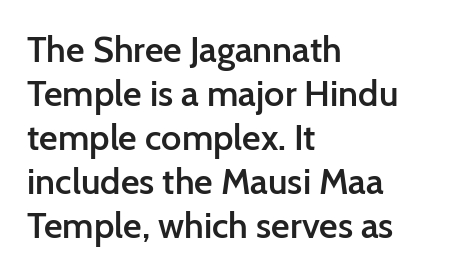
Q: Is the text bold? A: Semi-bold.
Q: Is the text italic (slanted)? A: No, it is upright.
Q: Is the typeface a serif or a sans-serif typeface? A: Sans-serif.
Q: Is the text underlined? A: No.
Q: How is the paragraph aligned? A: Left-aligned.
Q: Is the spacing between letters normal or unusually wide? A: Normal.
Q: Width (condensed, normal, or wide)? A: Normal.
Q: Stroke contrast? A: Low.
Q: x-height? A: Medium.
Q: Monospaced? A: No.
